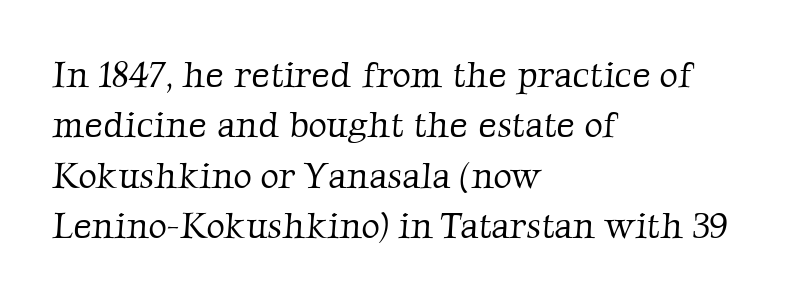
Heft: none added — not bold. A clean baseline with only descenders dipping below it. Rows of type keep a routine distance in the vertical direction. Font category for this specimen: serif.
